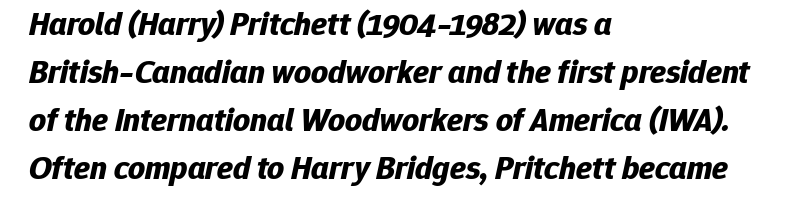
Slanted lettering throughout. The horizontal fit of the characters is conventional and even. Notice how descenders clear the ascenders below comfortably — that's standard leading. As a designer I'd log this as weight 700, bold.
